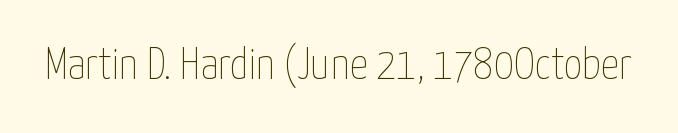
The horizontal fit of the characters is conventional and even. These lines were composed using upright roman letters. Is this a fixed-width face? No — the glyphs have proportional, varying widths. Any mark beneath the type? The region is blank. The characters are drawn with everyday or finer stroke widths.
